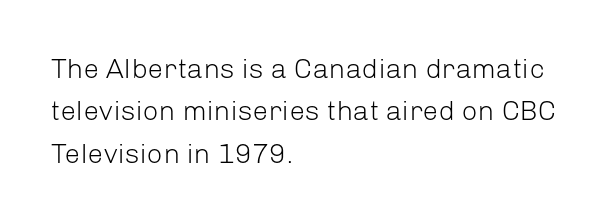
The image shows 28 px light sans-serif type, upright; set left-aligned, normal line spacing (1.51x), normal letter spacing, not underlined; low stroke contrast and a medium x-height.
